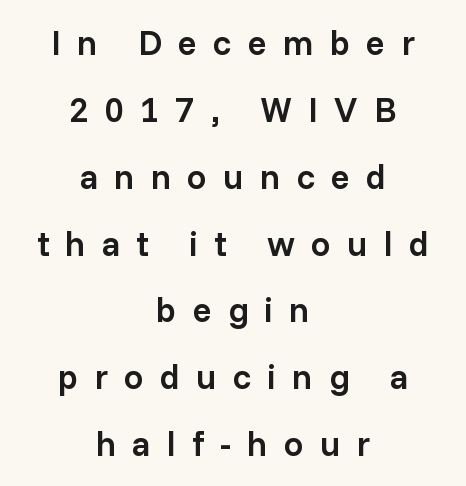
Q: Is the text bold? A: Semi-bold.
Q: Is the text italic (slanted)? A: No, it is upright.
Q: Is the typeface a serif or a sans-serif typeface? A: Sans-serif.
Q: Is the text underlined? A: No.
Q: How is the paragraph aligned? A: Centered.
Q: Is the spacing between letters normal or unusually wide? A: Unusually wide.
Q: Is the spacing between lines tight, normal or loose? A: Loose.
Q: Width (condensed, normal, or wide)? A: Normal.
Q: Stroke contrast? A: Low.
Q: x-height? A: Medium.
Q: Monospaced? A: No.
